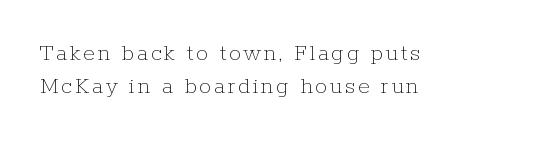
Characters remain perfectly vertical along every line. The foot of each line stays bare and open. This rendering uses left alignment, leaving the right contour irregular. Compared with typical paragraphs, the rows here are spaced about the same. This reads as an unemphasized weight, regular at the heaviest.
